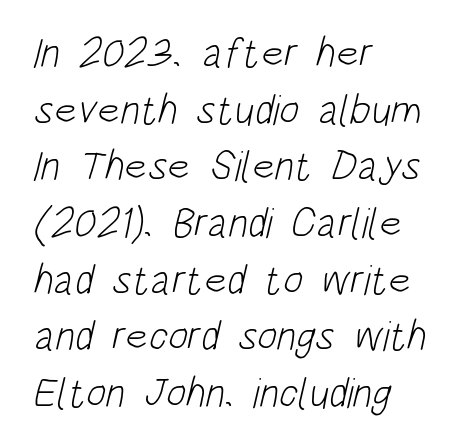
The typesetter chose a ragged-right arrangement here. Here the designer chose a conventional face with non-uniform glyph widths. The rendering shows plain stroke endings on the letterforms — a sans-serif design. No heavy texture on the line: the type isn't bold.
